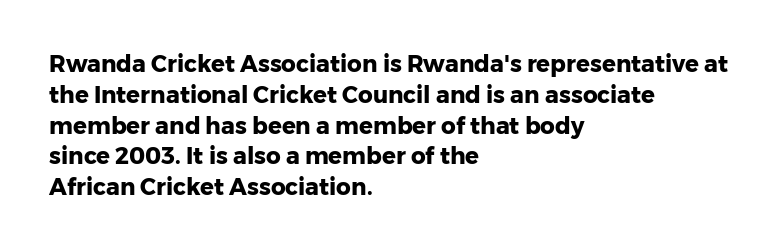
The image shows 23 px bold type, upright; set left-aligned, normal line spacing (1.34x), normal letter spacing, not underlined.
